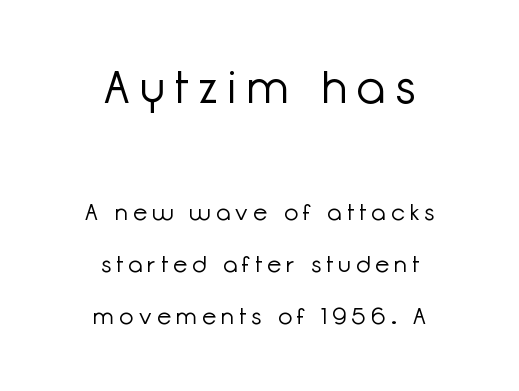
Casual observation: everything's sitting right in the middle. Unmarked baselines from the first word to the last. A typesetter would call this proportional, since set widths differ per character. Notice how the stems are strictly vertical — no italics here. The passage shown is not bold in any degree. These lines stand farther apart than default settings would place them.
